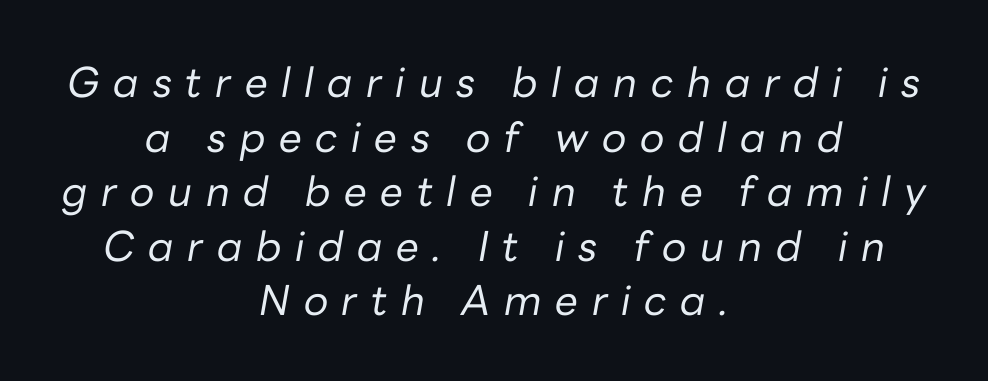
The image shows 41 px regular-weight type, italic (leaning right); set centered, normal line spacing (1.33x), unusually wide letter spacing (+0.33 em), not underlined; low stroke contrast and a medium x-height.
